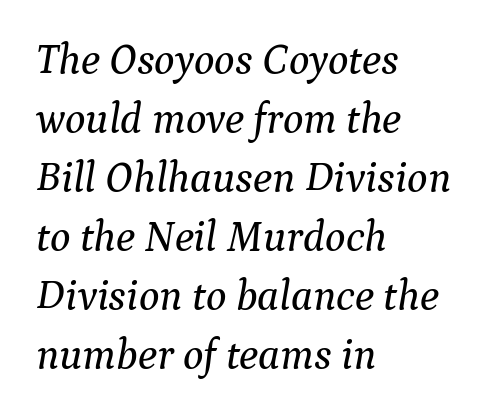
Note the varied advance widths — an 'i' is clearly narrower than an 'm'. The space between consecutive lines is moderate. Visually the block forms a straight wall on the left and a jagged coastline on the right. Examine the stroke ends and you'll spot serifs.
